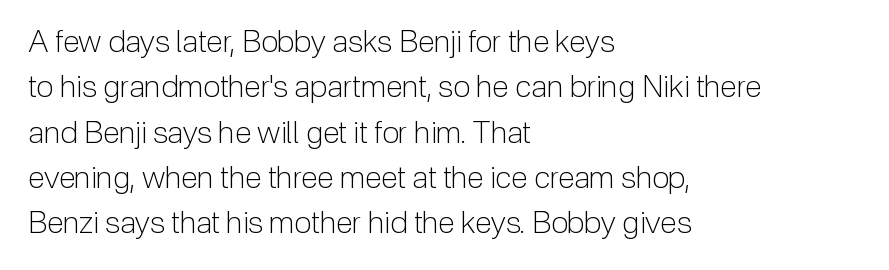
Q: Is the text bold? A: No.
Q: Is the text italic (slanted)? A: No, it is upright.
Q: Is the typeface a serif or a sans-serif typeface? A: Sans-serif.
Q: Is the text underlined? A: No.
Q: How is the paragraph aligned? A: Left-aligned.
Q: Is the spacing between letters normal or unusually wide? A: Normal.
Q: Is the spacing between lines tight, normal or loose? A: Normal.
Q: Width (condensed, normal, or wide)? A: Normal.
Q: Stroke contrast? A: Low.
Q: x-height? A: Medium.
Q: Monospaced? A: No.
